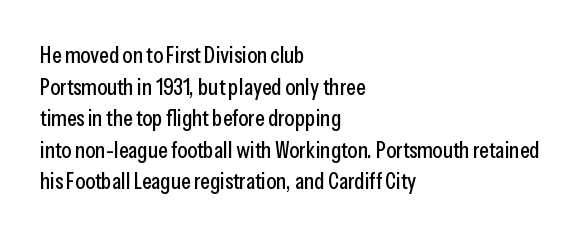
{"italic": "no", "underline": "no", "align": "left", "line_spacing": "normal", "line_spacing_ratio": 1.37, "letter_spacing": "normal", "letter_spacing_em": 0.0, "glyph_px": 23}
